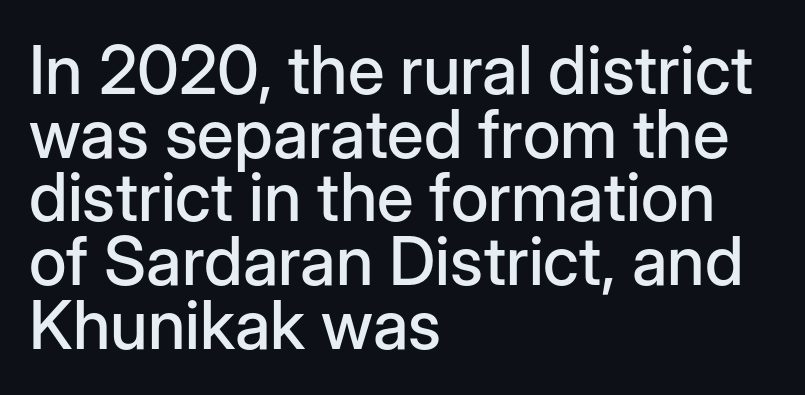
Q: Is the text italic (slanted)? A: No, it is upright.
Q: Is the typeface a serif or a sans-serif typeface? A: Sans-serif.
Q: Is the text underlined? A: No.
Q: How is the paragraph aligned? A: Left-aligned.
Q: Is the spacing between letters normal or unusually wide? A: Normal.
Q: Is the spacing between lines tight, normal or loose? A: Tight.
Q: Width (condensed, normal, or wide)? A: Normal.
Q: Stroke contrast? A: Low.
Q: x-height? A: Medium.
Q: Monospaced? A: No.
